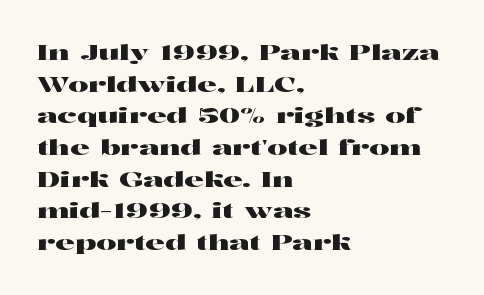
Ordinary non-slanted type is in use. Letter spacing: default. This sample is left-justified, so line endings fall wherever the words run out. Underline: absent. Successive baselines arrive at the customary interval.
